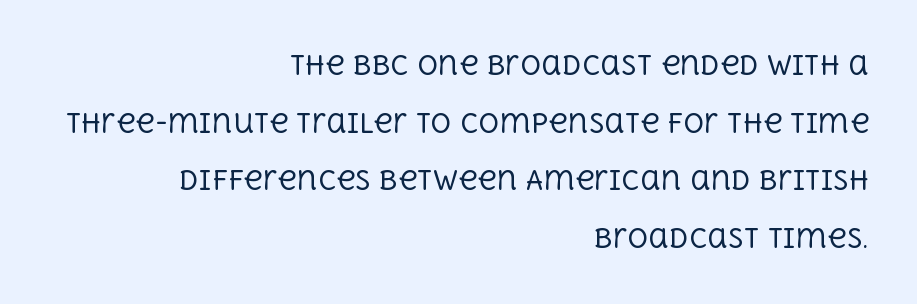
Q: Is the text bold? A: No.
Q: Is the text italic (slanted)? A: No, it is upright.
Q: Is the text underlined? A: No.
Q: How is the paragraph aligned? A: Right-aligned.
Q: Is the spacing between letters normal or unusually wide? A: Normal.
Q: Is the spacing between lines tight, normal or loose? A: Loose.
